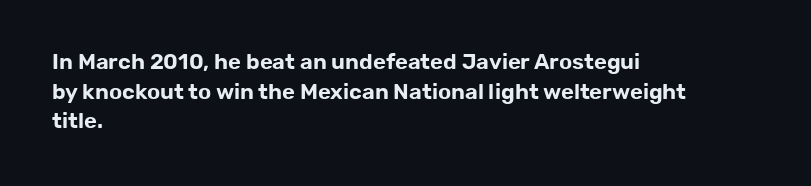
The passage shown stacks its lines at a standard gap. Look at the tracking — it's just the regular setting, nothing added. A typesetter would mark this as roman, not italic. Underlining? Definitely not there. One-word summary of the alignment: left.
